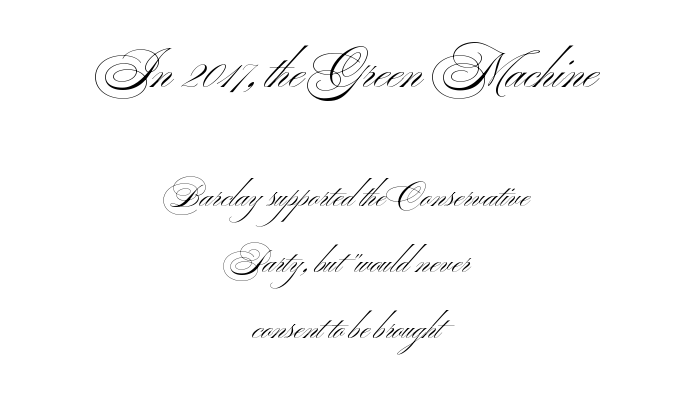
{"serif": "no", "bold": "no", "weight": "light", "width": "wide", "stroke_contrast": "medium", "x_height": "small", "monospaced": "no", "underline": "no", "align": "center", "line_spacing": "loose", "line_spacing_ratio": 2.06, "letter_spacing": "normal", "letter_spacing_em": 0.0, "larger_block": "first", "size_ratio": 1.5, "glyph_px": 48}
